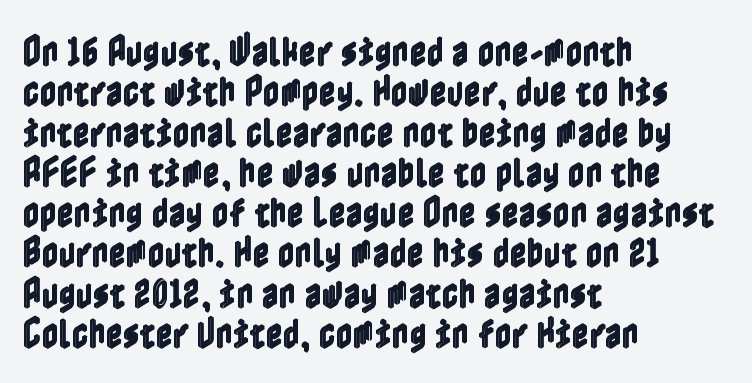
{"italic": "no", "width": "condensed", "x_height": "medium", "underline": "no", "align": "left", "line_spacing_ratio": 1.22, "letter_spacing": "normal", "letter_spacing_em": 0.0, "glyph_px": 33}
